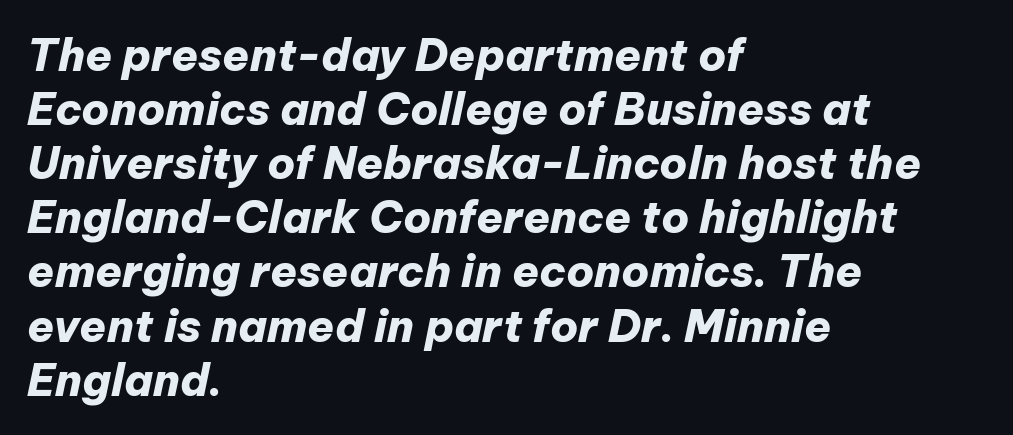
Has an underline been added? It has not. The rendering uses natural spacing where letterforms have individual widths. Compared with a centered layout, this one pins lines to the left instead. Italic? Definitely — the glyphs are oblique.
